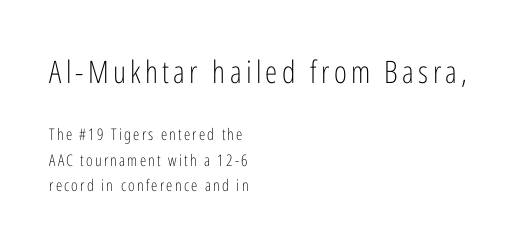
The image shows 31 px light, condensed sans-serif type, upright; set left-aligned, normal line spacing (1.57x), not underlined; the first (top) block is 1.94x larger; low stroke contrast and a medium x-height.
